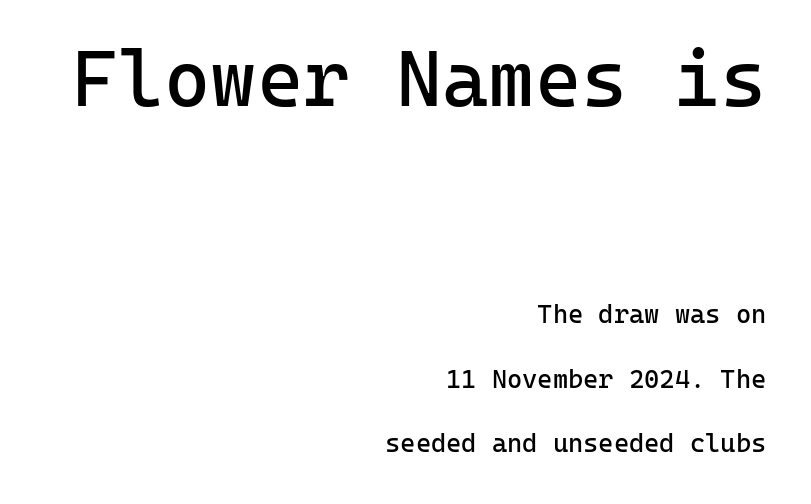
Q: Is the text bold? A: No.
Q: Is the text italic (slanted)? A: No, it is upright.
Q: Is the typeface a serif or a sans-serif typeface? A: Sans-serif.
Q: Is the text underlined? A: No.
Q: How is the paragraph aligned? A: Right-aligned.
Q: Is the spacing between letters normal or unusually wide? A: Normal.
Q: Is the spacing between lines tight, normal or loose? A: Loose.
Q: Which block of text is set in a larger size, the first (top) or the second (bottom)? A: The first (top) one.
Q: Width (condensed, normal, or wide)? A: Normal.
Q: Stroke contrast? A: Low.
Q: x-height? A: Medium.
Q: Monospaced? A: Yes.
